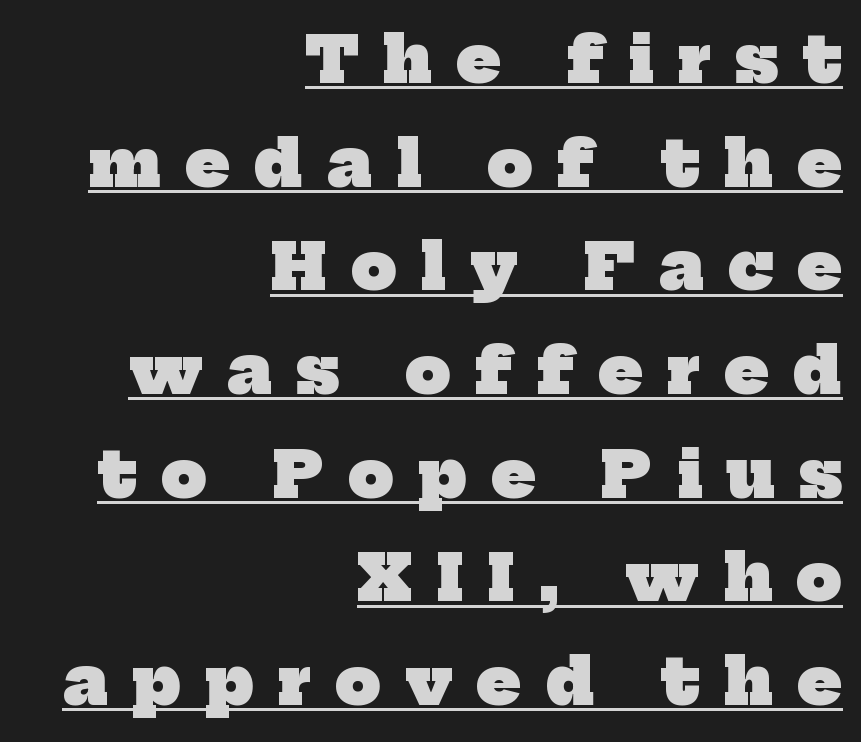
{"serif": "yes", "bold": "yes", "weight": "heavy", "width": "normal", "stroke_contrast": "low", "x_height": "medium", "monospaced": "no", "underline": "yes", "align": "right", "line_spacing": "normal", "line_spacing_ratio": 1.62, "letter_spacing": "wide", "letter_spacing_em": 0.38, "glyph_px": 64}
